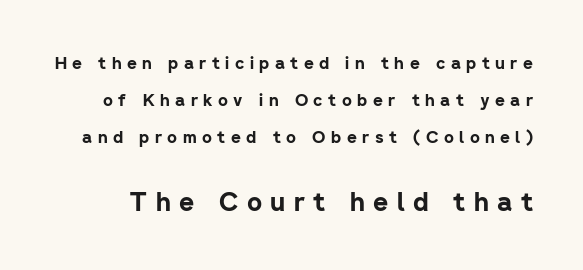
{"italic": "no", "bold": "yes", "underline": "no", "line_spacing": "loose", "line_spacing_ratio": 2.19, "letter_spacing": "wide", "letter_spacing_em": 0.32, "larger_block": "second", "size_ratio": 1.53, "glyph_px": 26}
